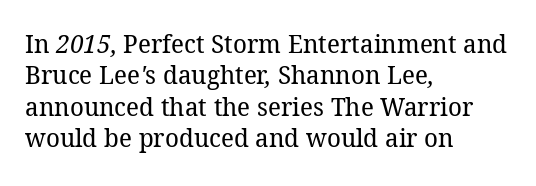
Q: Is the text bold? A: No.
Q: Is the text underlined? A: No.
Q: How is the paragraph aligned? A: Left-aligned.
Q: Is the spacing between letters normal or unusually wide? A: Normal.
